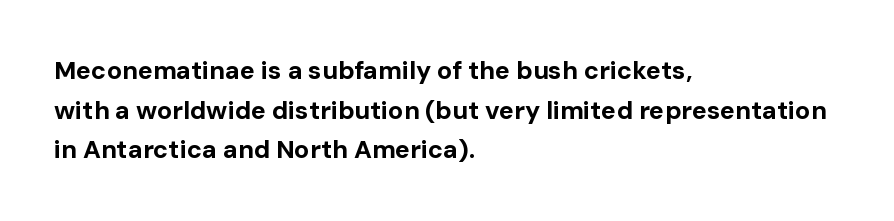
{"italic": "no", "bold": "yes", "underline": "no", "align": "left", "line_spacing": "normal", "line_spacing_ratio": 1.59, "letter_spacing": "normal", "letter_spacing_em": 0.0, "glyph_px": 25}
